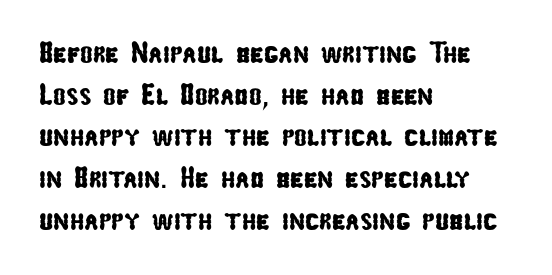
The image shows 30 px condensed sans-serif type; set left-aligned, normal line spacing (1.39x), normal letter spacing, not underlined; low stroke contrast and a medium x-height.
